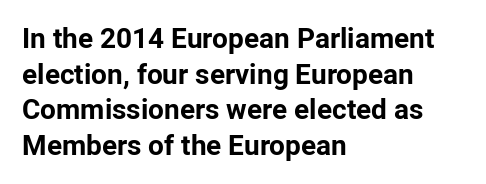
Q: Is the text bold? A: Yes.
Q: Is the text italic (slanted)? A: No, it is upright.
Q: Is the typeface a serif or a sans-serif typeface? A: Sans-serif.
Q: Is the text underlined? A: No.
Q: How is the paragraph aligned? A: Left-aligned.
Q: Is the spacing between letters normal or unusually wide? A: Normal.
Q: Is the spacing between lines tight, normal or loose? A: Normal.
Q: Width (condensed, normal, or wide)? A: Normal.
Q: Stroke contrast? A: Low.
Q: x-height? A: Medium.
Q: Monospaced? A: No.
